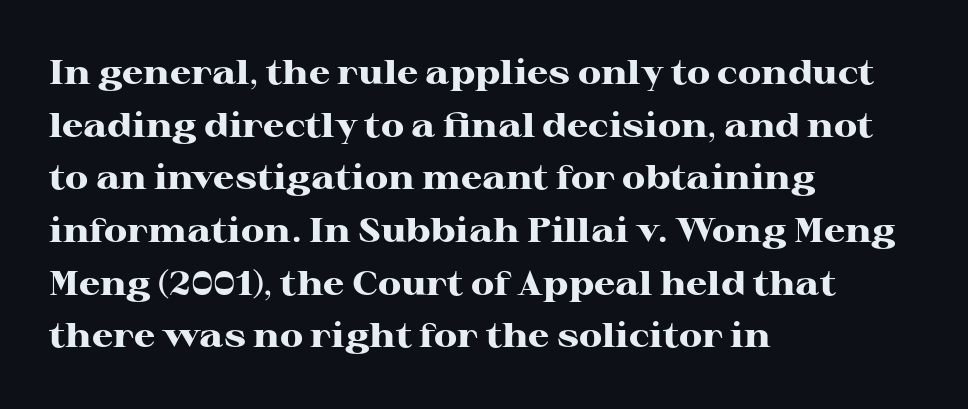
The image shows 34 px heavy, wide serif type, upright; set left-aligned, normal line spacing (1.55x), normal letter spacing, not underlined; high stroke contrast and a medium x-height.
